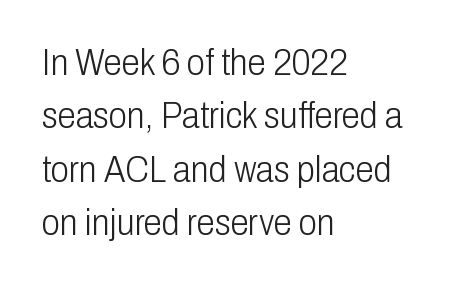
{"serif": "no", "italic": "no", "bold": "no", "weight": "light", "width": "condensed", "stroke_contrast": "low", "x_height": "medium", "monospaced": "no", "underline": "no", "align": "left", "line_spacing": "normal", "line_spacing_ratio": 1.44, "letter_spacing": "normal", "letter_spacing_em": 0.0, "glyph_px": 37}
